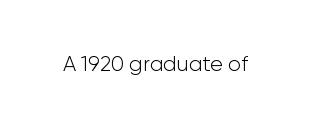
Q: Is the text bold? A: No.
Q: Is the text italic (slanted)? A: No, it is upright.
Q: Is the text underlined? A: No.
Q: Is the spacing between letters normal or unusually wide? A: Normal.
